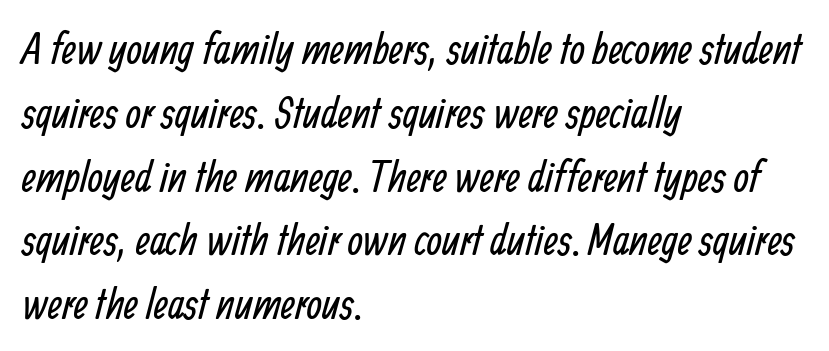
The image shows 44 px regular-weight, condensed sans-serif type; set left-aligned, normal line spacing (1.45x), normal letter spacing, not underlined; low stroke contrast and a medium x-height.
